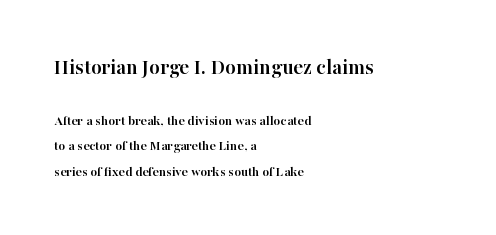
Q: Is the text bold? A: Yes.
Q: Is the text italic (slanted)? A: No, it is upright.
Q: Is the text underlined? A: No.
Q: How is the paragraph aligned? A: Left-aligned.
Q: Is the spacing between letters normal or unusually wide? A: Normal.
Q: Which block of text is set in a larger size, the first (top) or the second (bottom)? A: The first (top) one.
